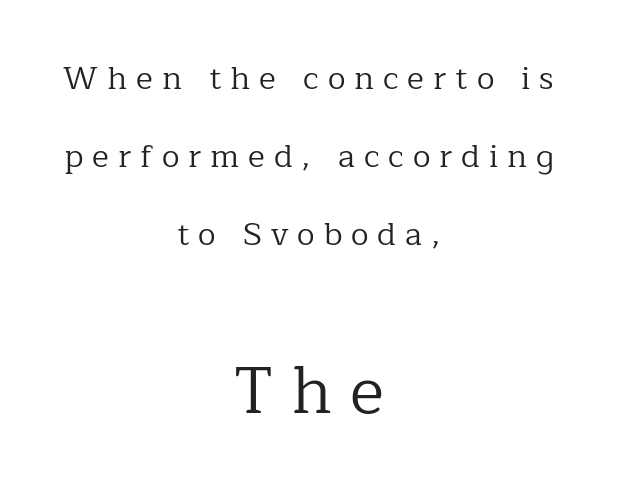
The image shows 65 px regular-weight serif type, upright; set centered, loose line spacing (2.44x), unusually wide letter spacing (+0.28 em), not underlined; the second (bottom) block is 2.03x larger; low stroke contrast and a medium x-height.
